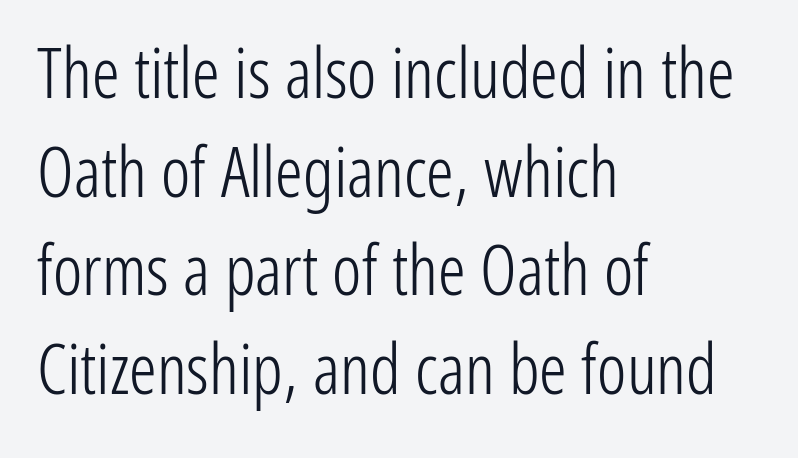
The lettering stays uniformly vertical, giving the passage a roman look. The block of text has a typical density, with ordinary space between rows. Character widths vary here, with narrow letters taking less room than wide ones. Here the glyphs are tracked normally, forming tight word shapes.
